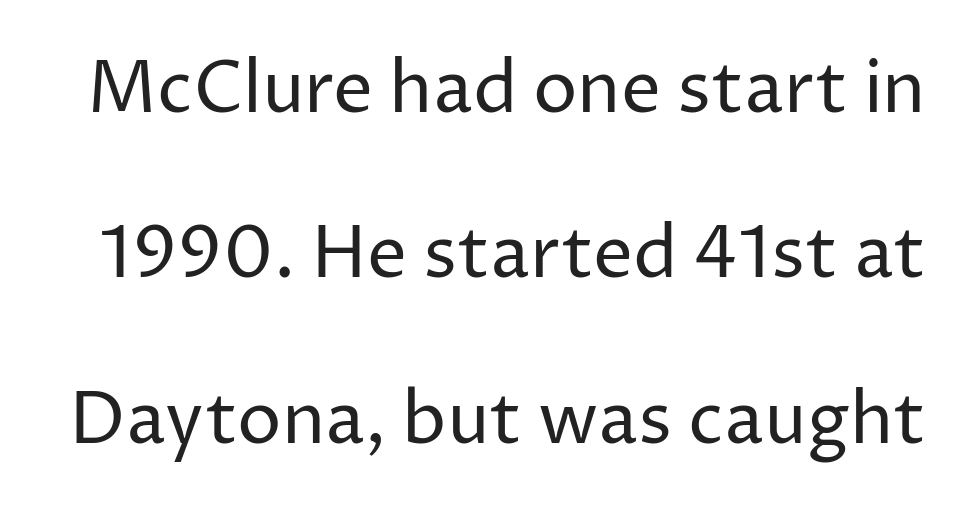
Q: Is the text bold? A: No.
Q: Is the text italic (slanted)? A: No, it is upright.
Q: Is the typeface a serif or a sans-serif typeface? A: Sans-serif.
Q: Is the text underlined? A: No.
Q: Is the spacing between letters normal or unusually wide? A: Normal.
Q: Is the spacing between lines tight, normal or loose? A: Loose.
Q: Width (condensed, normal, or wide)? A: Normal.
Q: Stroke contrast? A: Low.
Q: x-height? A: Medium.
Q: Monospaced? A: No.
